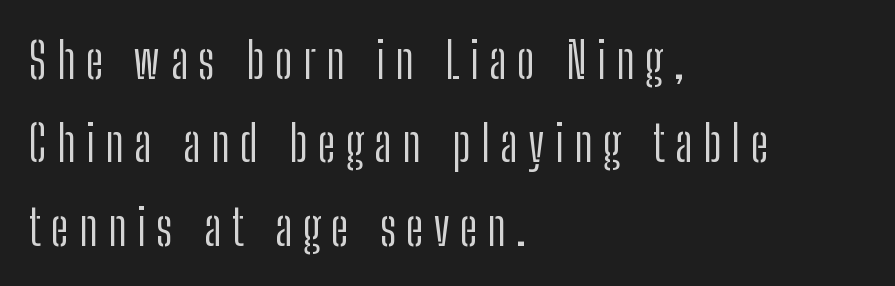
Q: Is the text bold? A: No.
Q: Is the text italic (slanted)? A: No, it is upright.
Q: Is the typeface a serif or a sans-serif typeface? A: Sans-serif.
Q: Is the text underlined? A: No.
Q: How is the paragraph aligned? A: Left-aligned.
Q: Is the spacing between letters normal or unusually wide? A: Unusually wide.
Q: Is the spacing between lines tight, normal or loose? A: Normal.
Q: Width (condensed, normal, or wide)? A: Condensed.
Q: Stroke contrast? A: Low.
Q: x-height? A: Medium.
Q: Monospaced? A: No.
